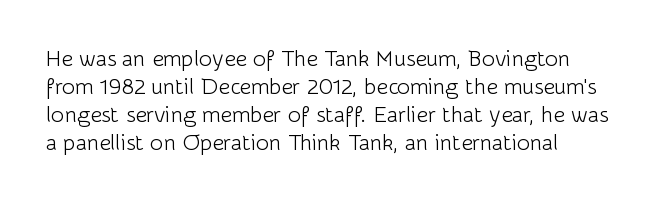
Q: Is the text bold? A: No.
Q: Is the text italic (slanted)? A: No, it is upright.
Q: Is the text underlined? A: No.
Q: Is the spacing between letters normal or unusually wide? A: Normal.
Q: Is the spacing between lines tight, normal or loose? A: Normal.
